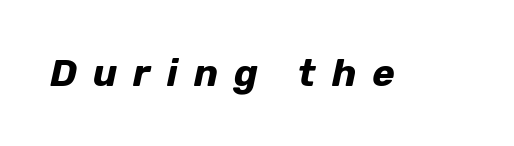
Q: Is the text bold? A: Yes.
Q: Is the text italic (slanted)? A: Yes, it leans right by about 12 degrees.
Q: Is the text underlined? A: No.
Q: Is the spacing between letters normal or unusually wide? A: Unusually wide.
Q: Width (condensed, normal, or wide)? A: Normal.
Q: Stroke contrast? A: Low.
Q: x-height? A: Medium.
Q: Monospaced? A: No.
